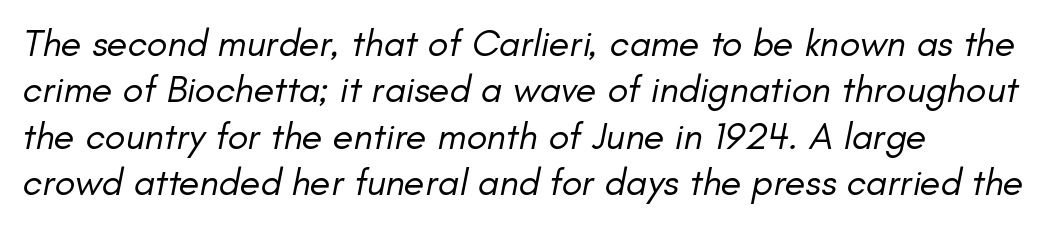
The image shows 38 px regular-weight type, italic (leaning right); set left-aligned, line spacing 1.22x, normal letter spacing, not underlined; low stroke contrast and a small x-height.
